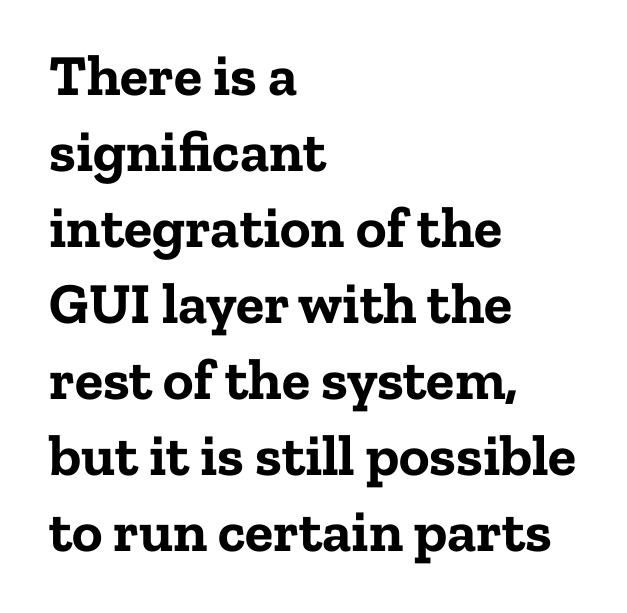
Q: Is the text bold? A: Yes.
Q: Is the text italic (slanted)? A: No, it is upright.
Q: Is the typeface a serif or a sans-serif typeface? A: Serif.
Q: Is the text underlined? A: No.
Q: How is the paragraph aligned? A: Left-aligned.
Q: Is the spacing between letters normal or unusually wide? A: Normal.
Q: Is the spacing between lines tight, normal or loose? A: Normal.
Q: Width (condensed, normal, or wide)? A: Normal.
Q: Stroke contrast? A: Low.
Q: x-height? A: Medium.
Q: Monospaced? A: No.
